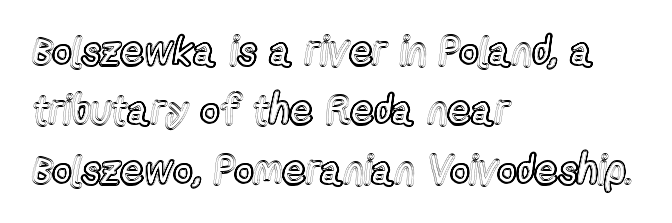
Q: Is the text italic (slanted)? A: Yes.
Q: Is the text underlined? A: No.
Q: How is the paragraph aligned? A: Left-aligned.
Q: Is the spacing between letters normal or unusually wide? A: Normal.
Q: Is the spacing between lines tight, normal or loose? A: Normal.
Q: Width (condensed, normal, or wide)? A: Condensed.
Q: x-height? A: Medium.
Q: Monospaced? A: No.
